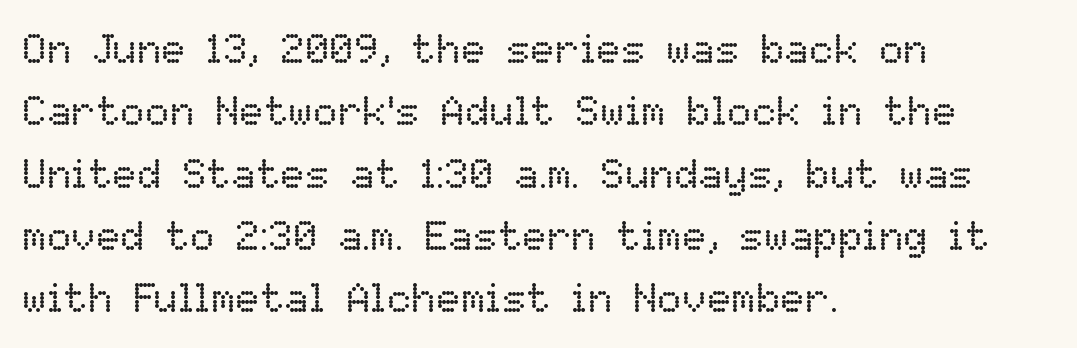
Reading down the block, your eye returns to a fixed left position each line. The passage shown is typed in a proportional face where columns would drift. Has an underline been added? It has not. Does the leading feel generous? No, just average. This sample uses an upright cut, with every glyph sitting square on the baseline. Stems and bowls with no extra thickness — not bold.
